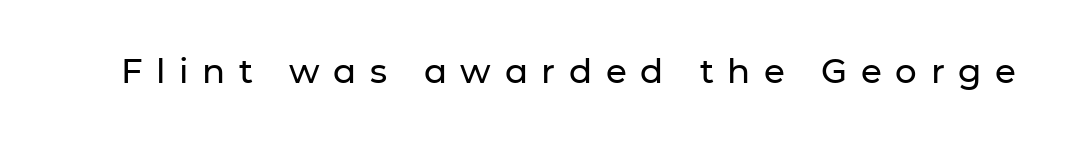
{"serif": "no", "italic": "no", "width": "normal", "stroke_contrast": "low", "x_height": "medium", "monospaced": "no", "underline": "no", "letter_spacing": "wide", "letter_spacing_em": 0.4, "glyph_px": 34}
